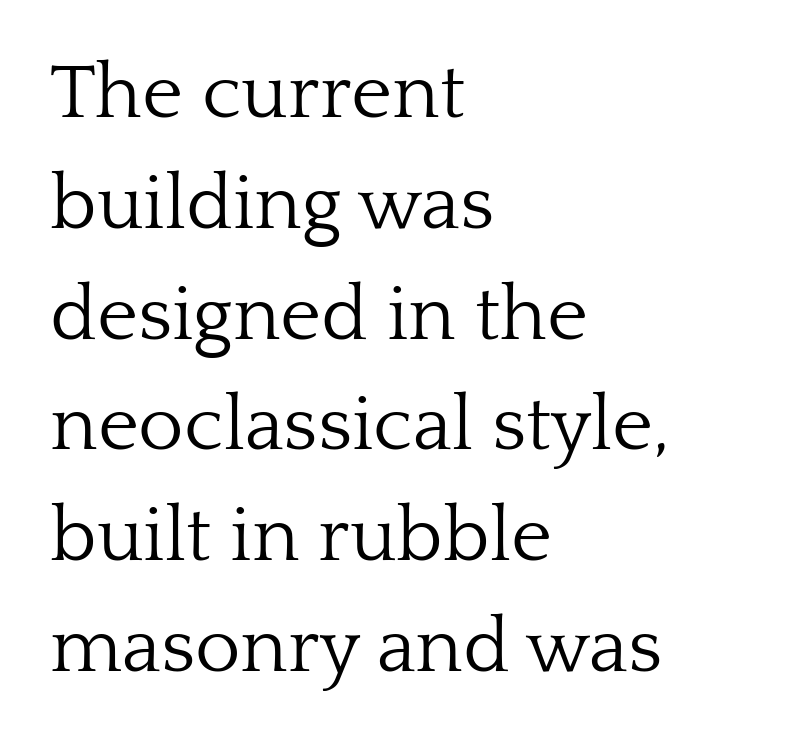
The image shows 78 px light serif type, upright; set left-aligned, normal line spacing (1.42x), normal letter spacing, not underlined; low stroke contrast and a medium x-height.
